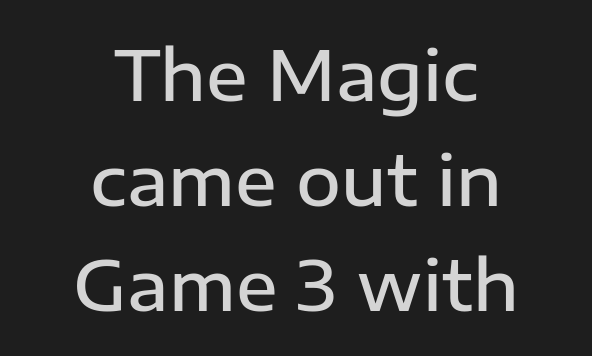
Proportional: the letters do not fall into vertical columns. There is no visible air inserted between adjacent glyphs. I'd call this a sans setting — the letters go barefoot. The characters look somewhat weighty, a semibold short of true bold. One-word summary of the alignment: center. The letters stand straight up with perfectly vertical stems.
